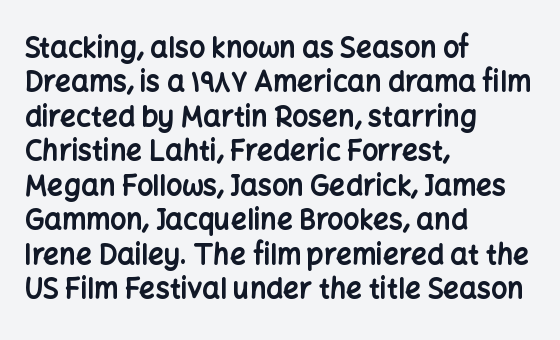
Q: Is the text bold? A: Yes.
Q: Is the text italic (slanted)? A: No, it is upright.
Q: Is the typeface a serif or a sans-serif typeface? A: Sans-serif.
Q: Is the text underlined? A: No.
Q: How is the paragraph aligned? A: Left-aligned.
Q: Is the spacing between letters normal or unusually wide? A: Normal.
Q: Width (condensed, normal, or wide)? A: Normal.
Q: Stroke contrast? A: Low.
Q: x-height? A: Medium.
Q: Monospaced? A: No.
